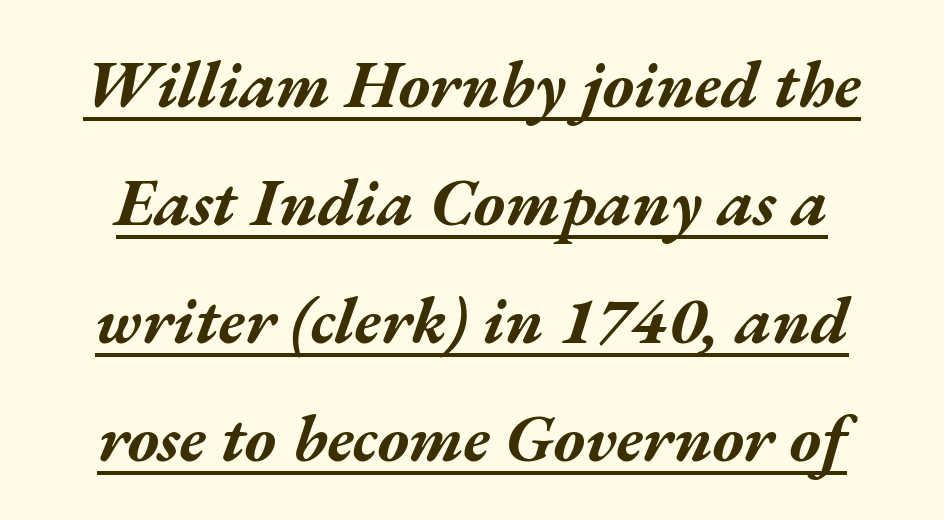
The rendering uses natural spacing where letterforms have individual widths. Nothing unusual about the tracking: characters are spaced as the font intends. On the weight axis this lands at bold, roughly 700. Yep, that's italic — everything's leaning.
